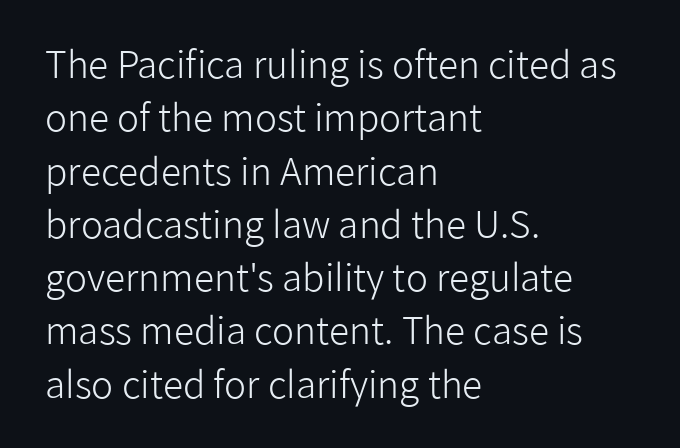
You could not count columns in this text — the font is proportionally spaced. The compositor pushed each line to the left boundary. Is there much room between lines? A standard amount, neither cramped nor airy. Words float on clear page, feet unadorned. No extra ink here — the face is not bold. Is there any slant? The stems are plumb.
